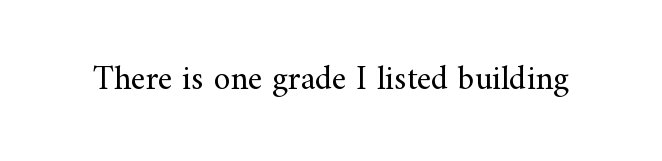
Q: Is the text bold? A: No.
Q: Is the text italic (slanted)? A: No, it is upright.
Q: Is the typeface a serif or a sans-serif typeface? A: Serif.
Q: Is the text underlined? A: No.
Q: Is the spacing between letters normal or unusually wide? A: Normal.
Q: Width (condensed, normal, or wide)? A: Normal.
Q: Stroke contrast? A: Medium.
Q: x-height? A: Small.
Q: Monospaced? A: No.
